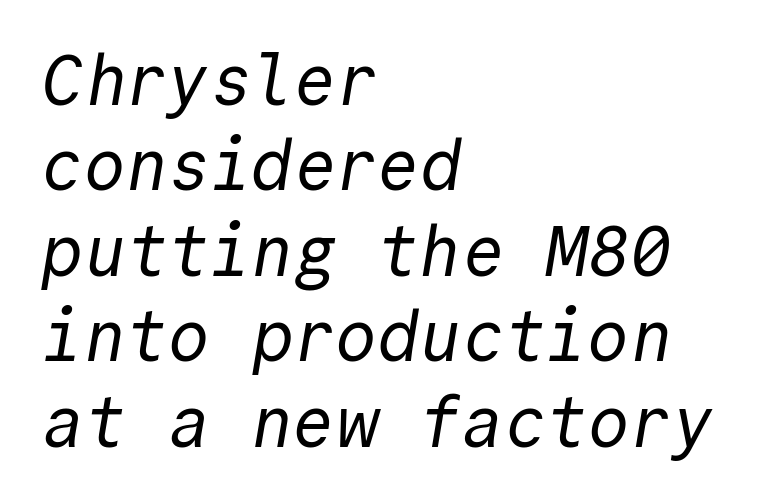
The image shows 70 px regular-weight sans-serif type, monospaced; set left-aligned, line spacing 1.22x, normal letter spacing, not underlined; a medium x-height.
